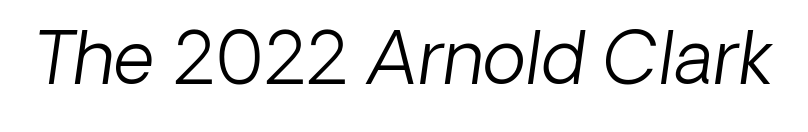
The typography opts for an oblique posture over an upright one. The horizontal fit of the characters is conventional and even. Stroke thickness stays within the range of a standard reading face or lighter. Do the characters align in a grid? No, the font is proportional. The baseline area is clear.
